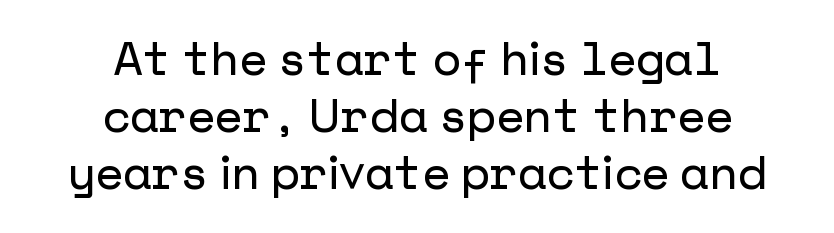
{"serif": "no", "italic": "no", "width": "normal", "stroke_contrast": "low", "x_height": "medium", "underline": "no", "align": "center", "line_spacing_ratio": 1.24, "letter_spacing": "normal", "letter_spacing_em": 0.0, "glyph_px": 46}
